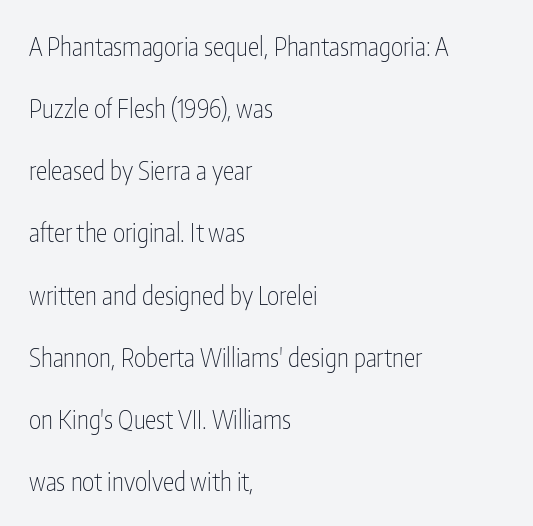
The image shows 26 px text type, upright; set left-aligned, loose line spacing (2.39x), normal letter spacing, not underlined.
